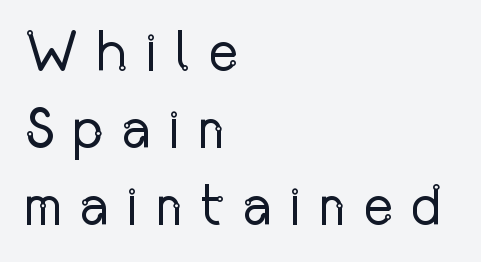
Q: Is the text bold? A: No.
Q: Is the text italic (slanted)? A: No, it is upright.
Q: Is the typeface a serif or a sans-serif typeface? A: Sans-serif.
Q: Is the text underlined? A: No.
Q: How is the paragraph aligned? A: Left-aligned.
Q: Is the spacing between letters normal or unusually wide? A: Unusually wide.
Q: Is the spacing between lines tight, normal or loose? A: Normal.
Q: Width (condensed, normal, or wide)? A: Condensed.
Q: Stroke contrast? A: Low.
Q: x-height? A: Medium.
Q: Monospaced? A: No.
